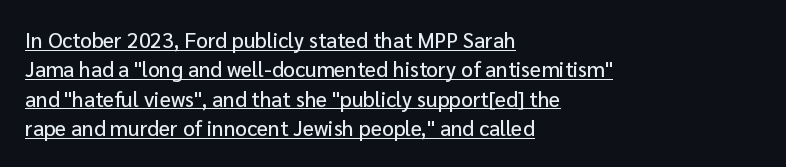
The image shows 21 px text type, upright; set left-aligned, normal line spacing (1.4x), normal letter spacing, underlined.
